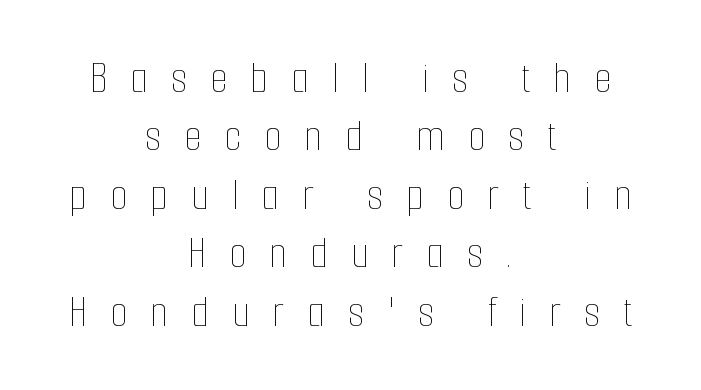
The image shows 46 px thin, condensed type, upright; set centered, normal line spacing (1.27x), unusually wide letter spacing (+0.49 em), not underlined; low stroke contrast and a medium x-height.
